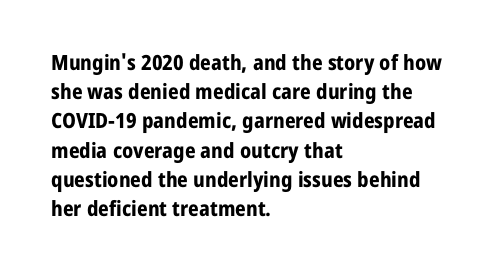
Q: Is the text bold? A: Yes.
Q: Is the text italic (slanted)? A: No, it is upright.
Q: Is the text underlined? A: No.
Q: How is the paragraph aligned? A: Left-aligned.
Q: Is the spacing between letters normal or unusually wide? A: Normal.
Q: Is the spacing between lines tight, normal or loose? A: Normal.
